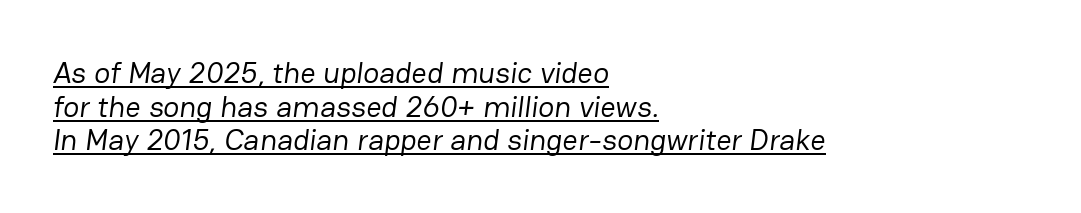
Stem width sits at or under what a default text font uses. The typeface chosen for these lines omits serifs. The leading is snug, giving the passage a crowded texture. If you drew a ruler down the left edge, every line would touch it.
